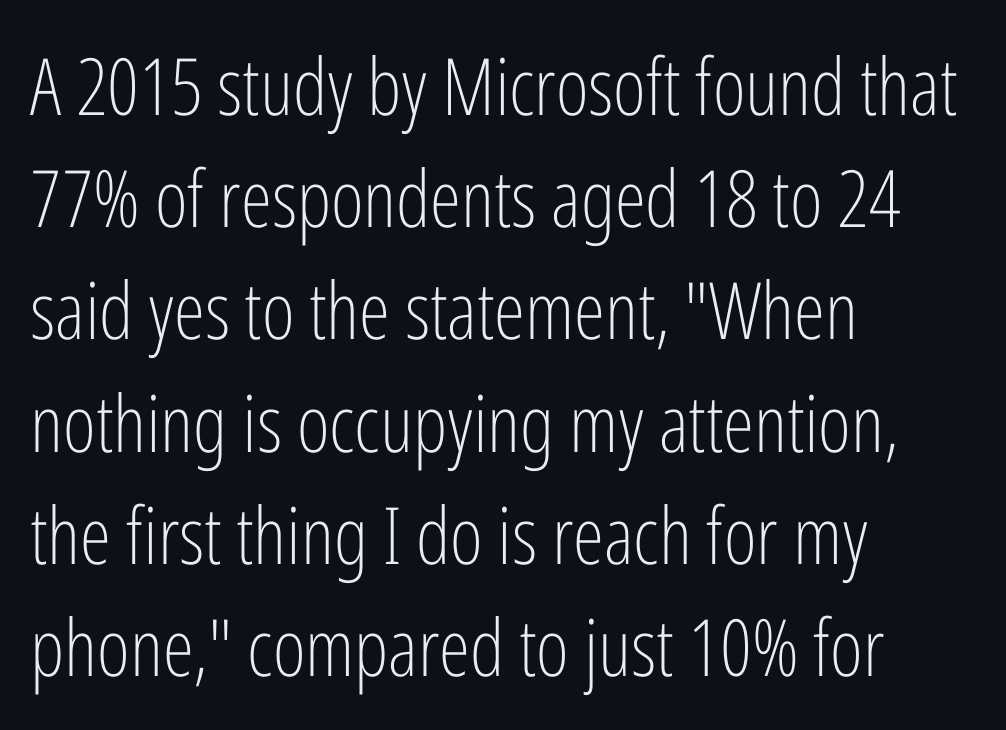
{"serif": "no", "italic": "no", "bold": "no", "weight": "light", "width": "condensed", "stroke_contrast": "low", "x_height": "medium", "monospaced": "no", "underline": "no", "align": "left", "line_spacing": "normal", "line_spacing_ratio": 1.42, "letter_spacing": "normal", "letter_spacing_em": 0.0, "glyph_px": 79}
